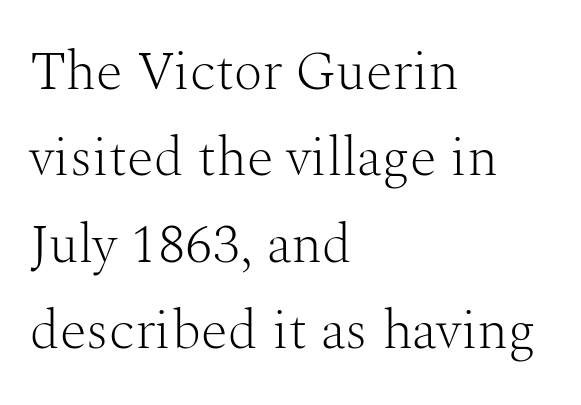
The image shows 55 px light serif type, upright; set left-aligned, normal line spacing (1.57x), normal letter spacing, not underlined; medium stroke contrast and a medium x-height.
